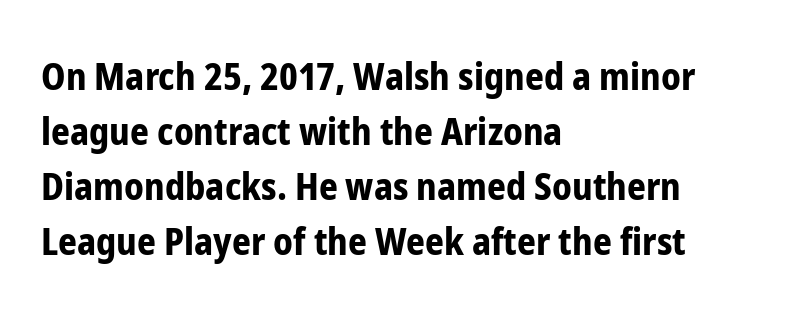
The image shows 37 px bold, condensed sans-serif type, upright; set left-aligned, normal line spacing (1.49x), normal letter spacing, not underlined; low stroke contrast and a medium x-height.
